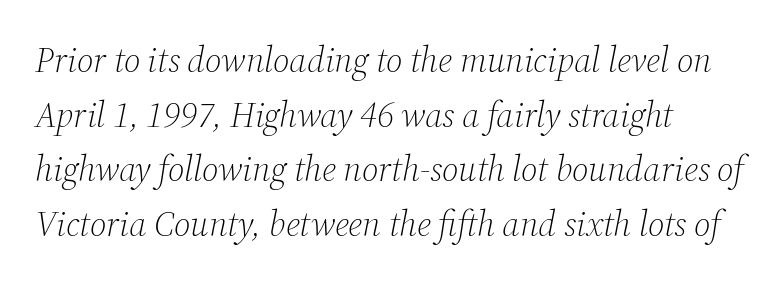
{"serif": "yes", "italic": "yes", "lean": "right", "slant_degrees": 12, "bold": "no", "weight": "light", "width": "normal", "stroke_contrast": "medium", "x_height": "medium", "monospaced": "no", "underline": "no", "align": "left", "line_spacing": "normal", "line_spacing_ratio": 1.56, "letter_spacing": "normal", "letter_spacing_em": 0.0, "glyph_px": 35}
